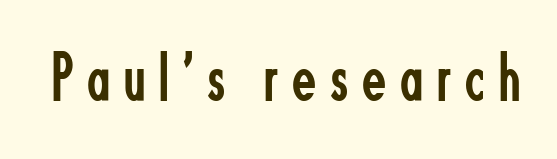
The image shows 70 px regular-weight, condensed sans-serif type, upright; set unusually wide letter spacing (+0.2 em), not underlined; low stroke contrast and a small x-height.
